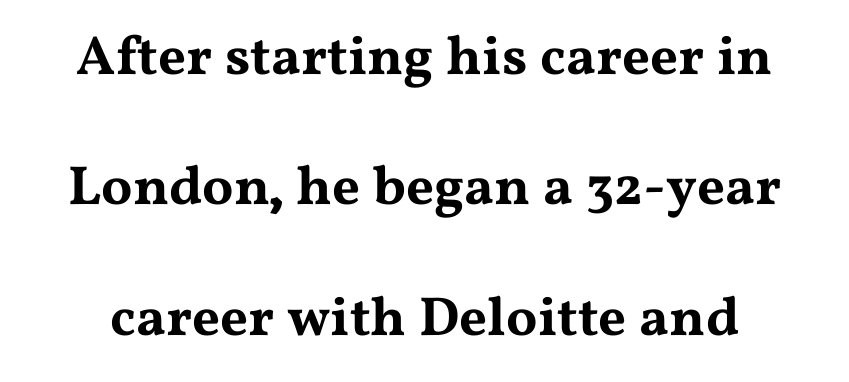
The rendering shows small feet on the letterforms — a serif design. A bare baseline throughout the passage. Characters follow at the spacing the type designer built in. Vertically, the passage feels expansive, rows floating well apart. Notice how the stems are strictly vertical — no italics here.
